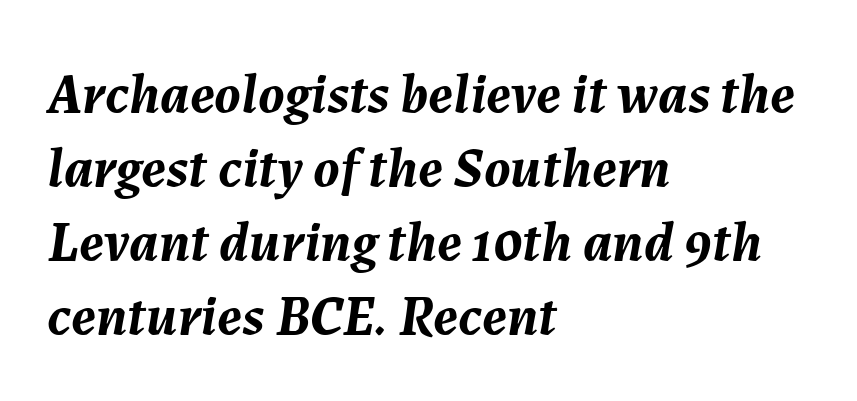
Words appear dense and cohesive because spacing is normal. The face used here is proportionally spaced, like ordinary book or web type. Has an underline been added? It has not. This block has exactly the height ordinary leading produces. Does the lettering tilt? It does — this is italic.
